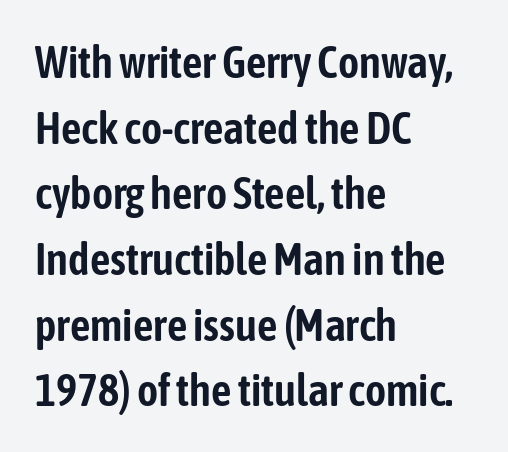
Q: Is the text italic (slanted)? A: No, it is upright.
Q: Is the typeface a serif or a sans-serif typeface? A: Sans-serif.
Q: Is the text underlined? A: No.
Q: How is the paragraph aligned? A: Left-aligned.
Q: Is the spacing between letters normal or unusually wide? A: Normal.
Q: Is the spacing between lines tight, normal or loose? A: Normal.
Q: Width (condensed, normal, or wide)? A: Condensed.
Q: Stroke contrast? A: Low.
Q: x-height? A: Medium.
Q: Monospaced? A: No.
